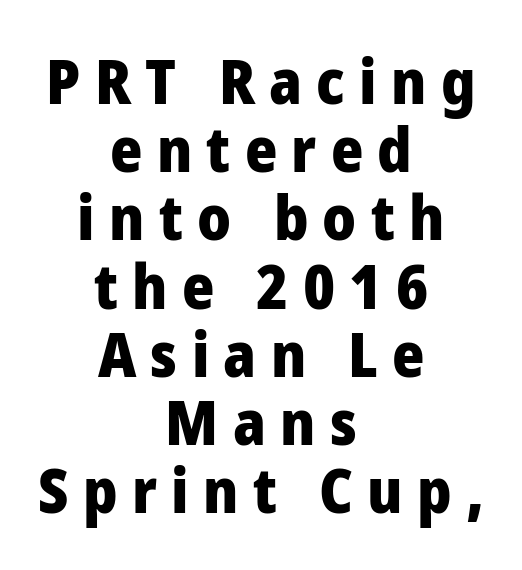
{"serif": "no", "italic": "no", "bold": "yes", "weight": "heavy", "width": "normal", "stroke_contrast": "low", "x_height": "medium", "monospaced": "no", "underline": "no", "align": "center", "line_spacing": "tight", "line_spacing_ratio": 1.1, "letter_spacing": "wide", "letter_spacing_em": 0.23, "glyph_px": 62}
